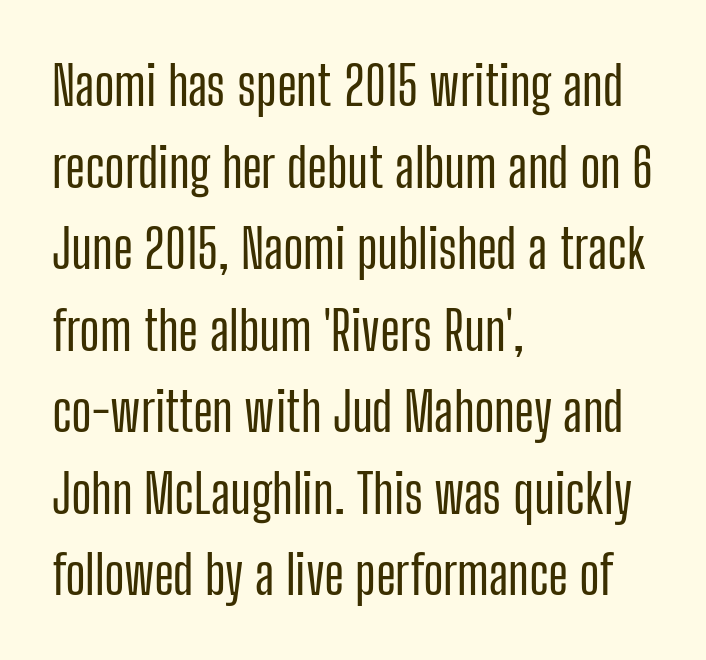
{"serif": "no", "italic": "no", "width": "condensed", "stroke_contrast": "low", "x_height": "medium", "monospaced": "no", "underline": "no", "align": "left", "line_spacing": "normal", "line_spacing_ratio": 1.51, "letter_spacing": "normal", "letter_spacing_em": 0.0, "glyph_px": 54}
